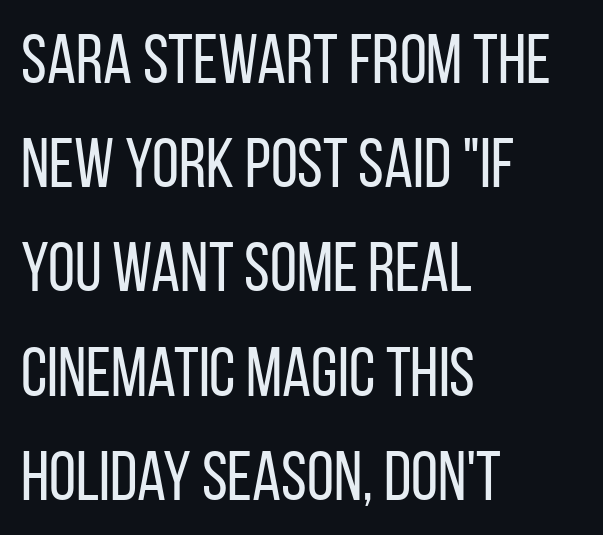
The image shows 69 px regular-weight, condensed sans-serif type, upright; set left-aligned, normal line spacing (1.51x), normal letter spacing, not underlined; low stroke contrast and a large x-height.
